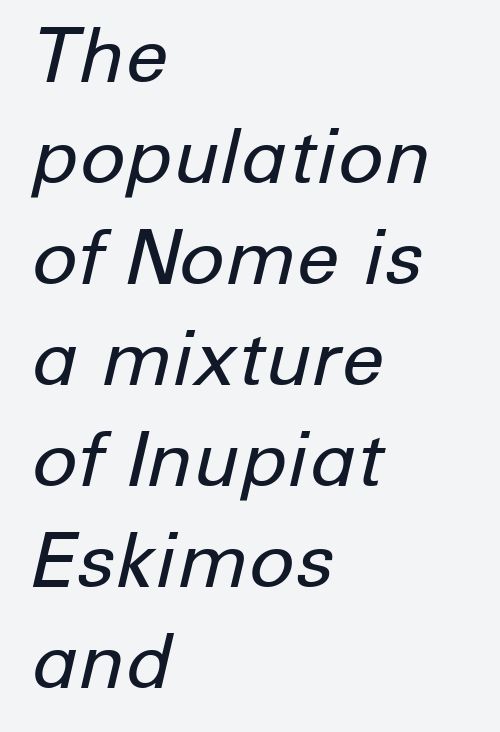
The image shows 76 px regular-weight type, italic (leaning right); set left-aligned, normal line spacing (1.33x), normal letter spacing, not underlined; low stroke contrast and a medium x-height.
